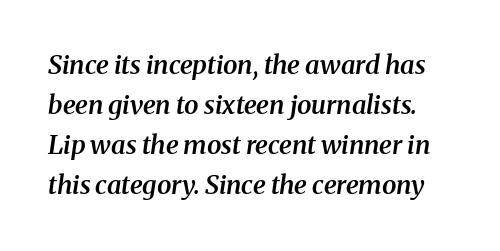
Compared with ordinary roman type, these characters are visibly tilted. As a designer I'd log this as weight 600, semibold. Beneath every word, the page is bare. Students, observe: this is what conventionally led text looks like.
